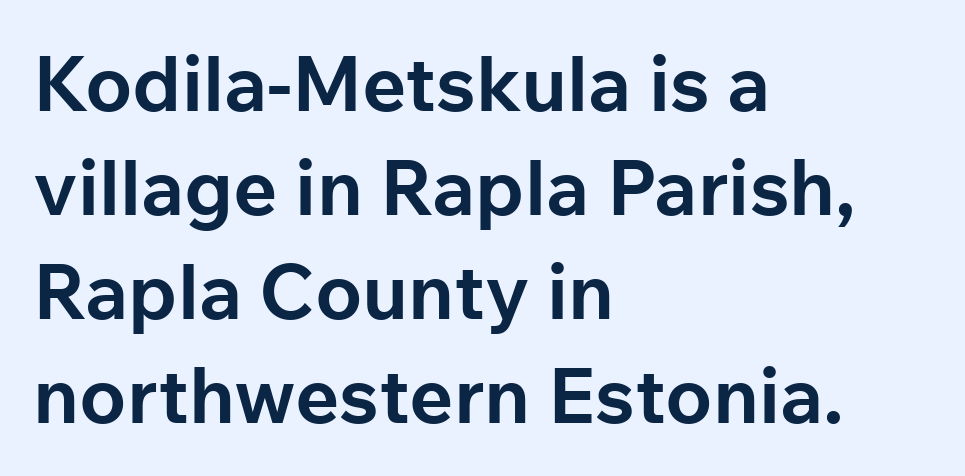
The image shows 77 px bold sans-serif type, upright; set left-aligned, normal line spacing (1.35x), normal letter spacing, not underlined; low stroke contrast and a medium x-height.
